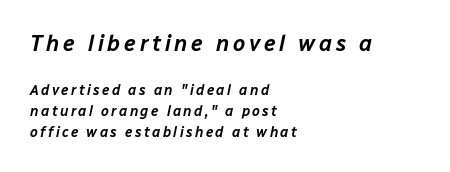
Q: Is the text italic (slanted)? A: Yes, it leans right by about 12 degrees.
Q: Is the text underlined? A: No.
Q: How is the paragraph aligned? A: Left-aligned.
Q: Is the spacing between lines tight, normal or loose? A: Normal.
Q: Which block of text is set in a larger size, the first (top) or the second (bottom)? A: The first (top) one.
